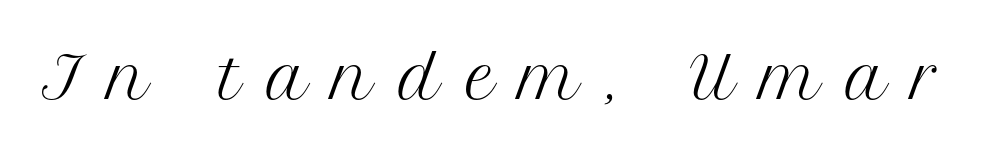
Q: Is the text bold? A: No.
Q: Is the text italic (slanted)? A: Yes.
Q: Is the typeface a serif or a sans-serif typeface? A: Serif.
Q: Is the text underlined? A: No.
Q: Is the spacing between letters normal or unusually wide? A: Unusually wide.
Q: Width (condensed, normal, or wide)? A: Normal.
Q: Stroke contrast? A: Medium.
Q: x-height? A: Medium.
Q: Monospaced? A: No.
